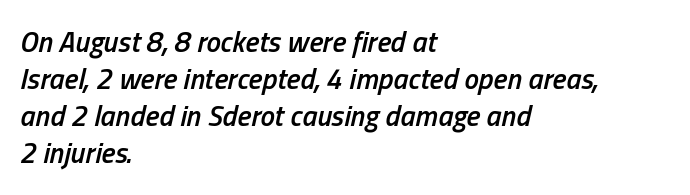
The image shows 29 px semibold, condensed type, italic (leaning right); set left-aligned, normal line spacing (1.28x), normal letter spacing, not underlined; low stroke contrast and a medium x-height.
